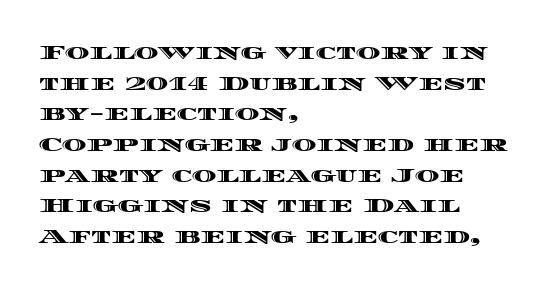
Style check: upright. Quick note: interline space is typical. This sample uses plain, unmodified letter spacing. In CSS terms this would be text-align: left.
